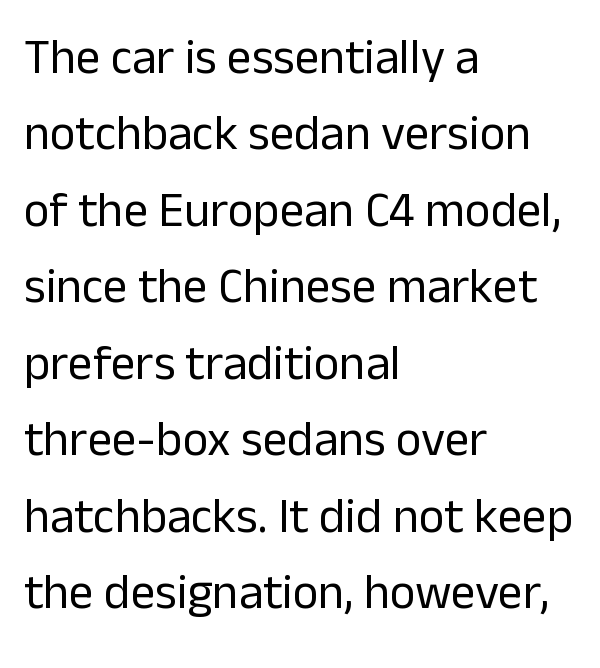
Vertical spacing — default. Weight: not bold — regular or lighter. Words appear dense and cohesive because spacing is normal. These lines are set flush left with a ragged right edge. The words here are not underlined.
